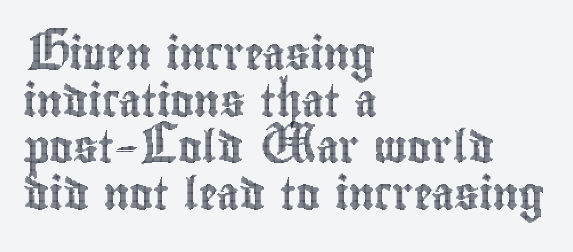
Looks like regular typesetting: each glyph gets only the width it needs. The rendering uses a moderate line-height, typical for paragraphs. Tracking value appears to be zero — textbook default spacing. A clean baseline with only descenders dipping below it. The paragraph shown leans on its left margin.
